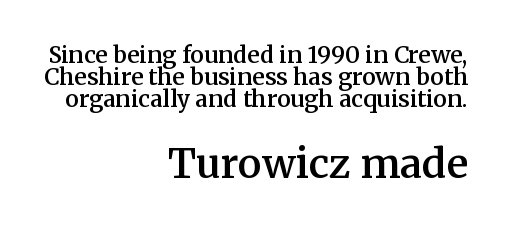
{"serif": "yes", "italic": "no", "bold": "semi", "weight": "semibold", "width": "normal", "stroke_contrast": "medium", "x_height": "medium", "monospaced": "no", "underline": "no", "align": "right", "line_spacing": "tight", "line_spacing_ratio": 0.95, "letter_spacing": "normal", "letter_spacing_em": 0.0, "larger_block": "second", "size_ratio": 1.74, "glyph_px": 40}
